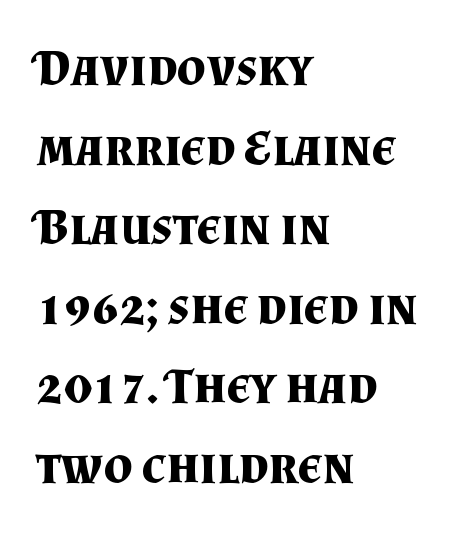
{"serif": "yes", "italic": "no", "bold": "yes", "weight": "bold", "width": "normal", "stroke_contrast": "medium", "x_height": "small", "monospaced": "no", "underline": "no", "align": "left", "line_spacing": "normal", "line_spacing_ratio": 1.56, "letter_spacing": "normal", "letter_spacing_em": 0.0, "glyph_px": 51}
